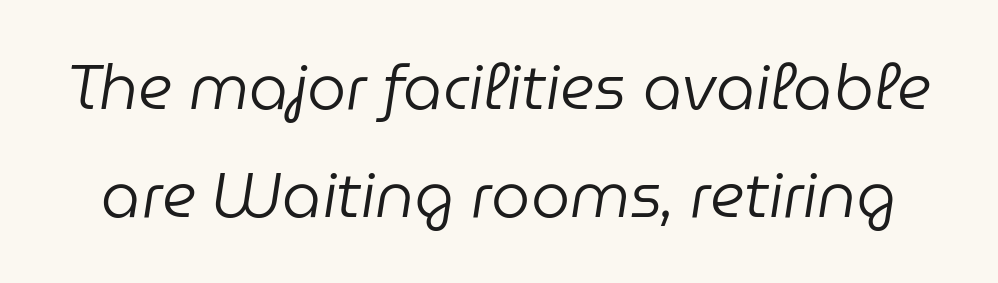
The image shows 62 px regular-weight type, italic (leaning right); set line spacing 1.74x, normal letter spacing, not underlined; low stroke contrast and a medium x-height.
